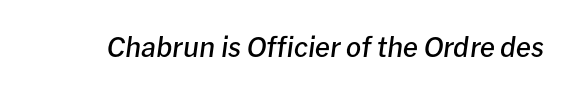
{"italic": "yes", "lean": "right", "slant_degrees": 8, "bold": "semi", "underline": "no", "letter_spacing": "normal", "letter_spacing_em": 0.0, "glyph_px": 27}
